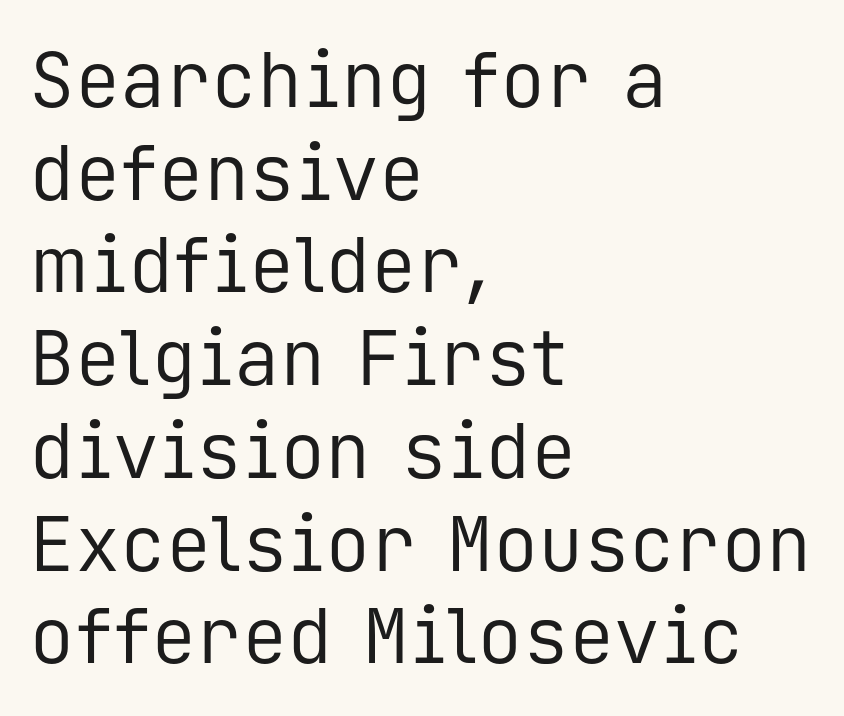
Q: Is the text bold? A: No.
Q: Is the text italic (slanted)? A: No, it is upright.
Q: Is the typeface a serif or a sans-serif typeface? A: Sans-serif.
Q: Is the text underlined? A: No.
Q: How is the paragraph aligned? A: Left-aligned.
Q: Is the spacing between letters normal or unusually wide? A: Normal.
Q: Width (condensed, normal, or wide)? A: Normal.
Q: Stroke contrast? A: Low.
Q: x-height? A: Medium.
Q: Monospaced? A: Yes.
